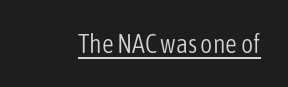
Short note: letters normally spaced. Is this a heavy cut? Hardly; it is regular or lighter. This sample uses an upright cut, with every glyph sitting square on the baseline. Is there an underline? Yes — a line sits under the letters.
